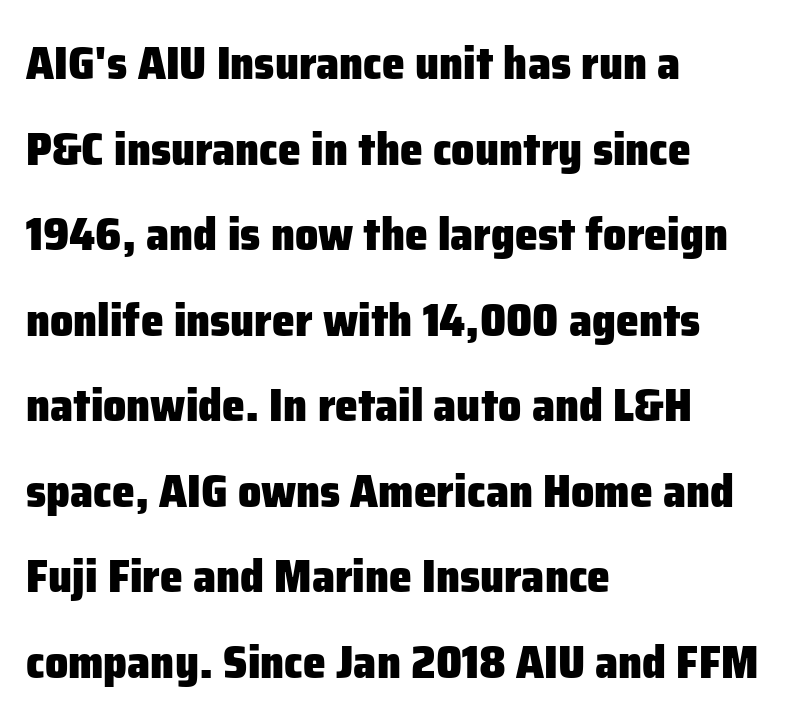
Q: Is the text bold? A: Yes.
Q: Is the text italic (slanted)? A: No, it is upright.
Q: Is the typeface a serif or a sans-serif typeface? A: Sans-serif.
Q: Is the text underlined? A: No.
Q: How is the paragraph aligned? A: Left-aligned.
Q: Is the spacing between letters normal or unusually wide? A: Normal.
Q: Width (condensed, normal, or wide)? A: Normal.
Q: Stroke contrast? A: Low.
Q: x-height? A: Medium.
Q: Monospaced? A: No.
